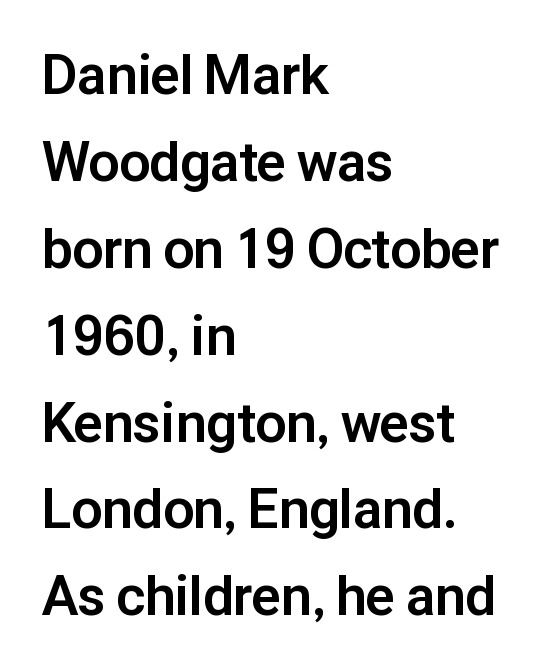
Q: Is the text bold? A: Yes.
Q: Is the text italic (slanted)? A: No, it is upright.
Q: Is the typeface a serif or a sans-serif typeface? A: Sans-serif.
Q: Is the text underlined? A: No.
Q: How is the paragraph aligned? A: Left-aligned.
Q: Is the spacing between letters normal or unusually wide? A: Normal.
Q: Is the spacing between lines tight, normal or loose? A: Normal.
Q: Width (condensed, normal, or wide)? A: Normal.
Q: Stroke contrast? A: Low.
Q: x-height? A: Medium.
Q: Monospaced? A: No.
